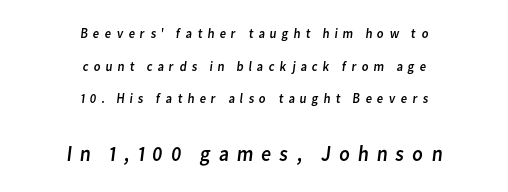
{"bold": "no", "underline": "no", "align": "center", "line_spacing": "loose", "line_spacing_ratio": 2.33, "letter_spacing": "wide", "letter_spacing_em": 0.33, "larger_block": "second", "size_ratio": 1.57, "glyph_px": 22}
